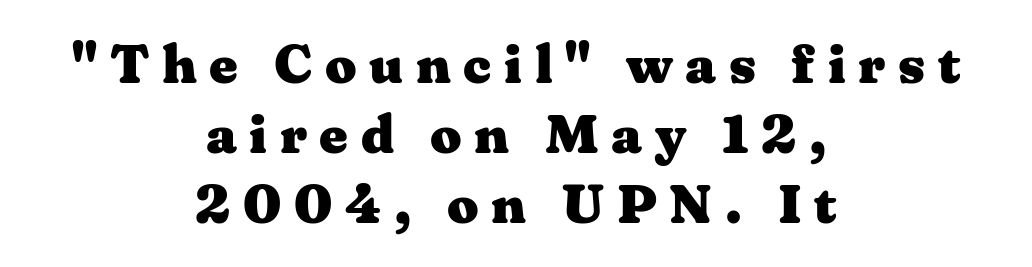
The image shows 55 px heavy, wide serif type, upright; set centered, normal line spacing (1.27x), unusually wide letter spacing (+0.23 em), not underlined; medium stroke contrast and a medium x-height.
